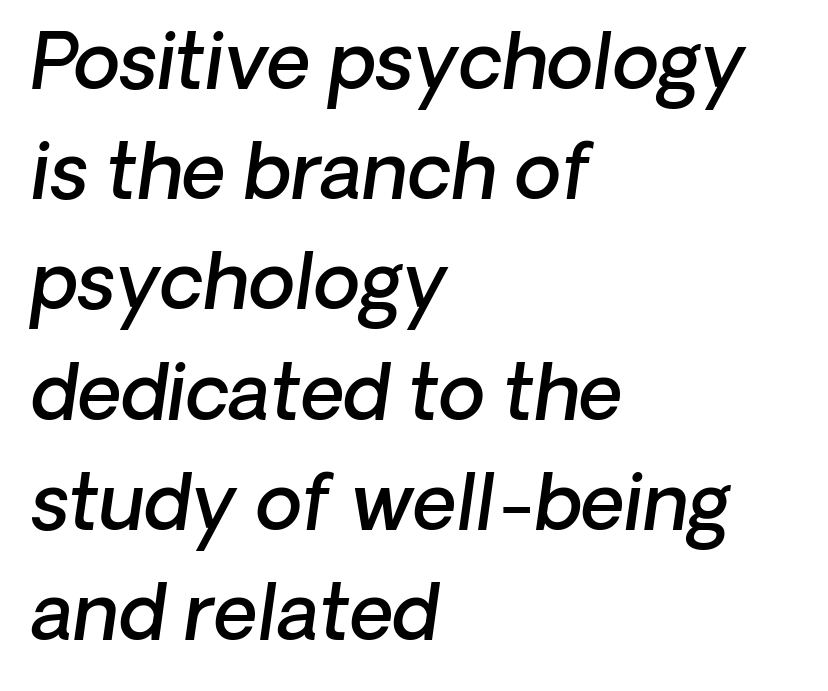
{"serif": "no", "bold": "semi", "weight": "semibold", "width": "normal", "stroke_contrast": "low", "x_height": "medium", "monospaced": "no", "underline": "no", "align": "left", "line_spacing": "normal", "line_spacing_ratio": 1.45, "letter_spacing": "normal", "letter_spacing_em": 0.0, "glyph_px": 76}
